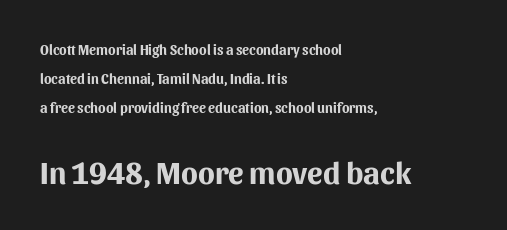
The image shows 31 px bold sans-serif type, upright; set left-aligned, loose line spacing (2.07x), normal letter spacing, not underlined; the second (bottom) block is 2.21x larger; medium stroke contrast and a medium x-height.
